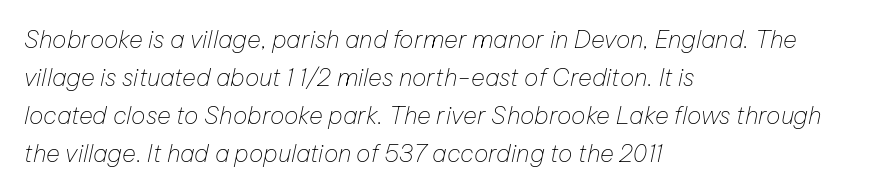
The image shows 24 px text type, italic (leaning right); set left-aligned, normal line spacing (1.59x), normal letter spacing, not underlined.
